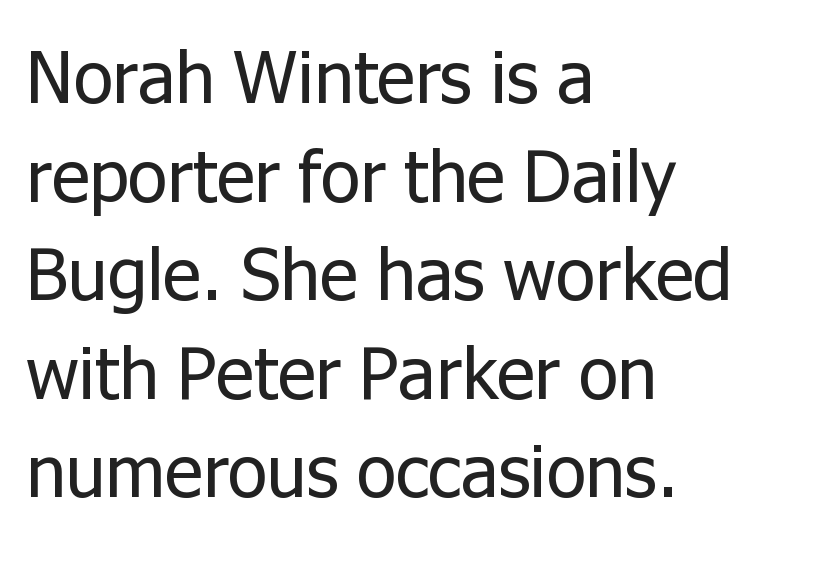
{"serif": "no", "italic": "no", "bold": "no", "weight": "regular", "width": "normal", "stroke_contrast": "low", "x_height": "medium", "monospaced": "no", "underline": "no", "align": "left", "line_spacing": "normal", "line_spacing_ratio": 1.35, "letter_spacing": "normal", "letter_spacing_em": 0.0, "glyph_px": 73}
